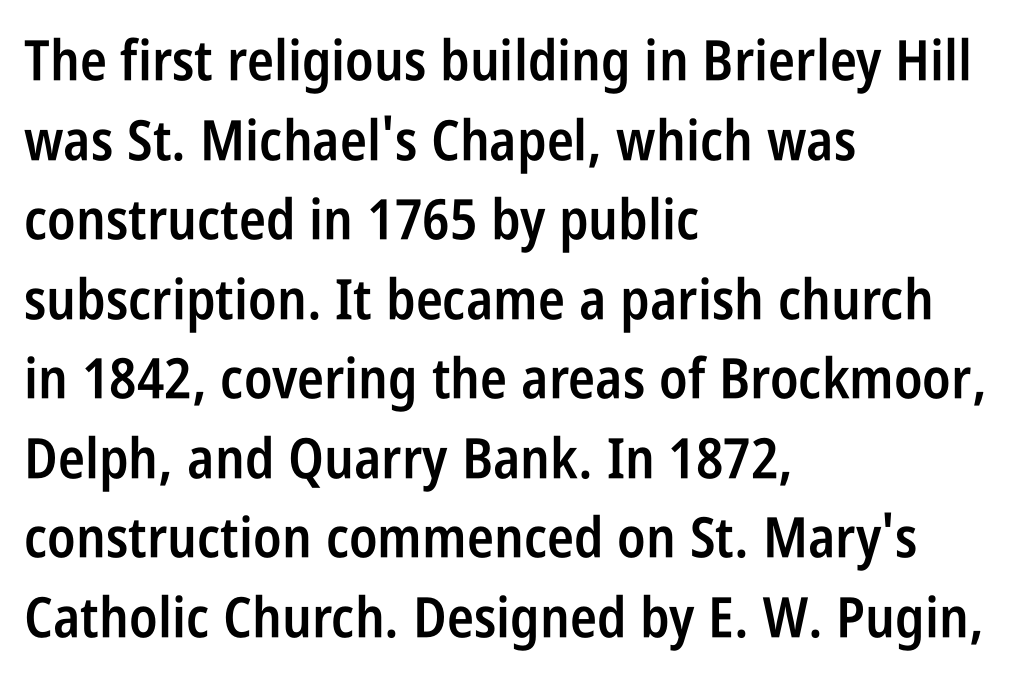
The image shows 56 px semibold, condensed sans-serif type, upright; set left-aligned, normal line spacing (1.42x), normal letter spacing, not underlined; low stroke contrast and a large x-height.
